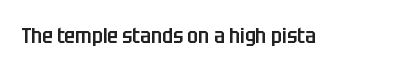
There is no visible air inserted between adjacent glyphs. The characters look somewhat weighty, a semibold short of true bold. Check the space under the baseline: it is left empty. Ascenders rise straight up at ninety degrees.
